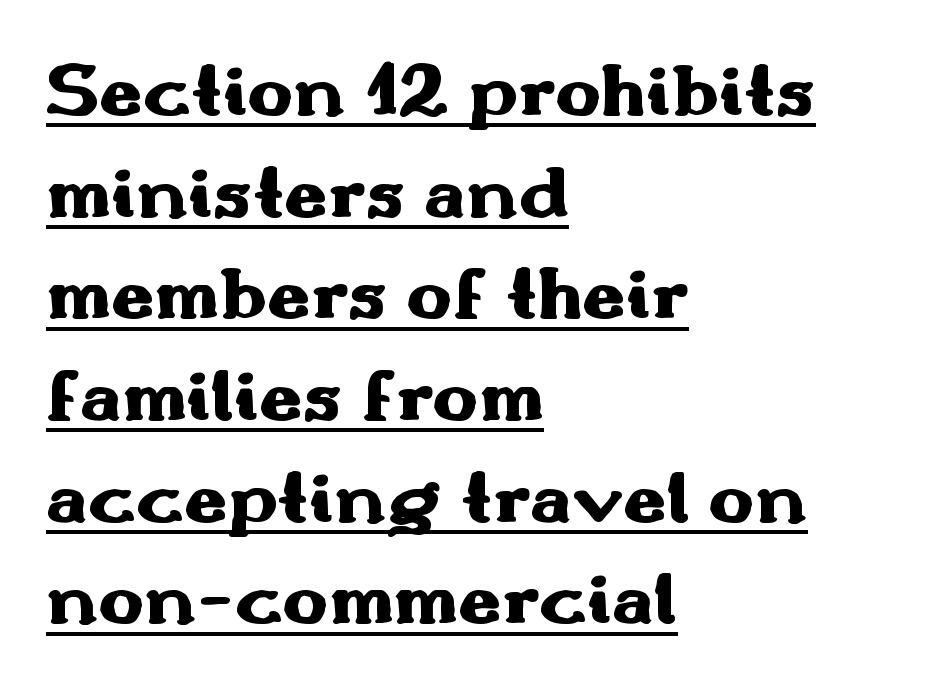
Q: Is the text bold? A: Yes.
Q: Is the text italic (slanted)? A: No, it is upright.
Q: Is the typeface a serif or a sans-serif typeface? A: Sans-serif.
Q: Is the text underlined? A: Yes.
Q: How is the paragraph aligned? A: Left-aligned.
Q: Is the spacing between letters normal or unusually wide? A: Normal.
Q: Is the spacing between lines tight, normal or loose? A: Normal.
Q: Width (condensed, normal, or wide)? A: Wide.
Q: Stroke contrast? A: Medium.
Q: x-height? A: Small.
Q: Monospaced? A: No.
